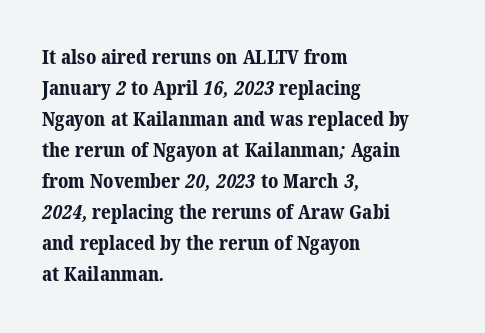
The image shows 20 px bold type; set left-aligned, normal line spacing (1.55x), normal letter spacing, not underlined.
